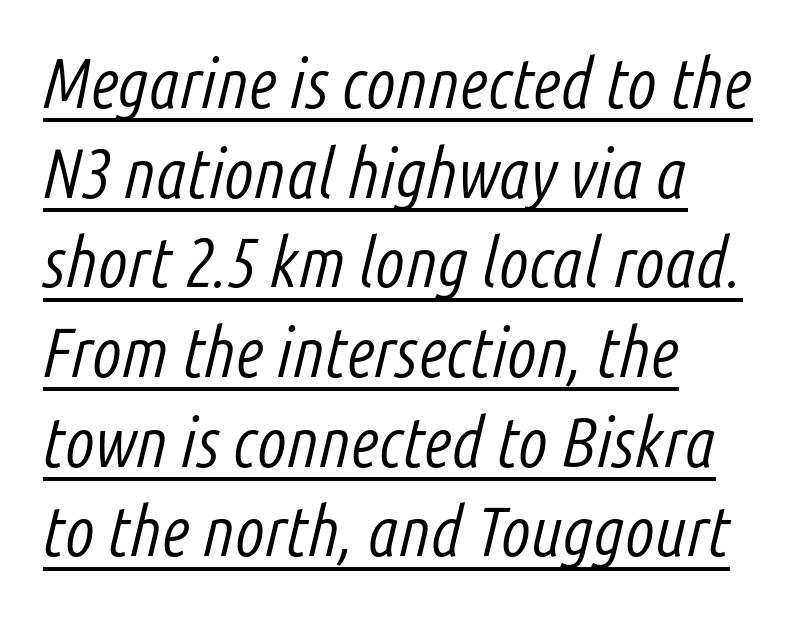
Q: Is the text bold? A: No.
Q: Is the text italic (slanted)? A: Yes, it leans right by about 14 degrees.
Q: Is the text underlined? A: Yes.
Q: How is the paragraph aligned? A: Left-aligned.
Q: Is the spacing between letters normal or unusually wide? A: Normal.
Q: Is the spacing between lines tight, normal or loose? A: Normal.
Q: Width (condensed, normal, or wide)? A: Condensed.
Q: Stroke contrast? A: Low.
Q: x-height? A: Medium.
Q: Monospaced? A: No.
